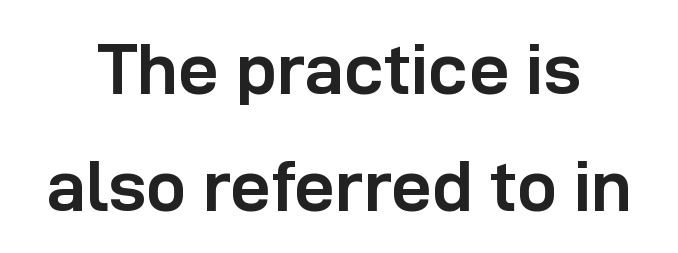
The image shows 72 px semibold sans-serif type, upright; set centered, normal line spacing (1.62x), normal letter spacing, not underlined; low stroke contrast and a medium x-height.
